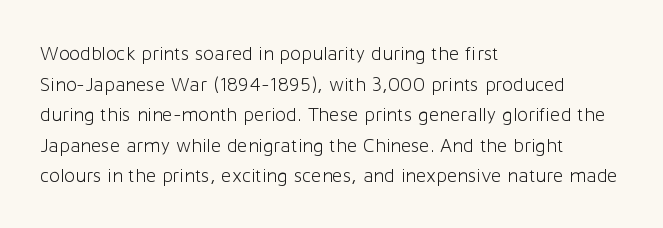
Q: Is the text bold? A: No.
Q: Is the text italic (slanted)? A: No, it is upright.
Q: Is the text underlined? A: No.
Q: How is the paragraph aligned? A: Left-aligned.
Q: Is the spacing between letters normal or unusually wide? A: Normal.
Q: Is the spacing between lines tight, normal or loose? A: Normal.
